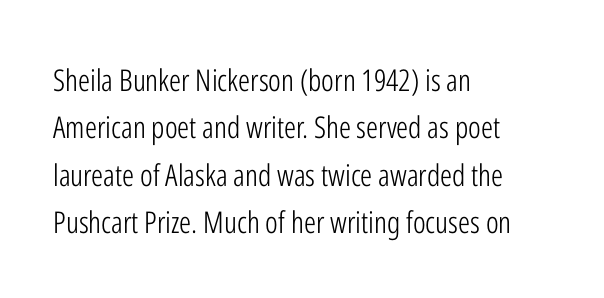
Q: Is the text bold? A: No.
Q: Is the text italic (slanted)? A: No, it is upright.
Q: Is the typeface a serif or a sans-serif typeface? A: Sans-serif.
Q: Is the text underlined? A: No.
Q: How is the paragraph aligned? A: Left-aligned.
Q: Is the spacing between letters normal or unusually wide? A: Normal.
Q: Is the spacing between lines tight, normal or loose? A: Normal.
Q: Width (condensed, normal, or wide)? A: Condensed.
Q: Stroke contrast? A: Low.
Q: x-height? A: Medium.
Q: Monospaced? A: No.
